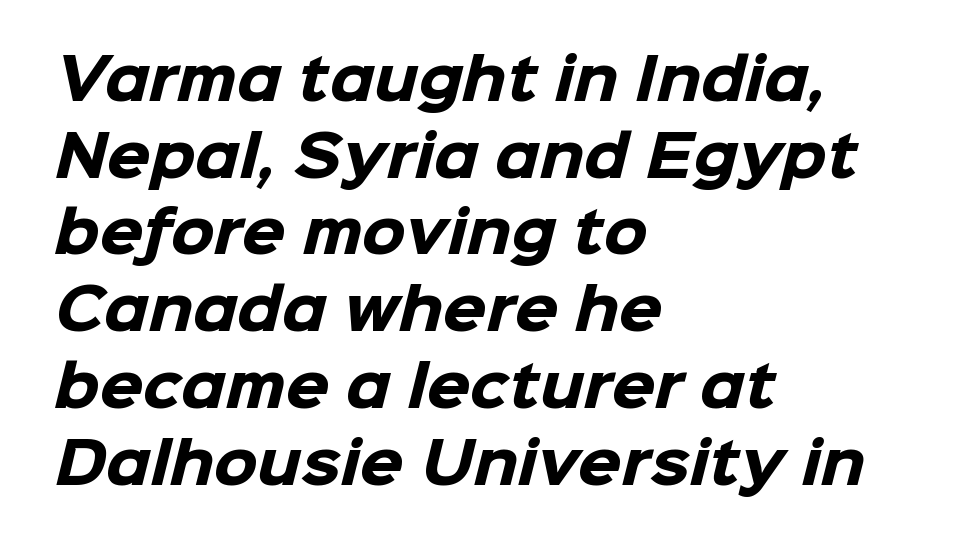
The rendering uses natural spacing where letterforms have individual widths. Typeset ragged right — the left edge is the straight one. Words float on clear page, feet unadorned. The characters display no serif detailing; their extremities are plain. Its strokes are broad and dark, the hallmark of bold type. If you measured baseline to baseline, you'd find a middling distance.
